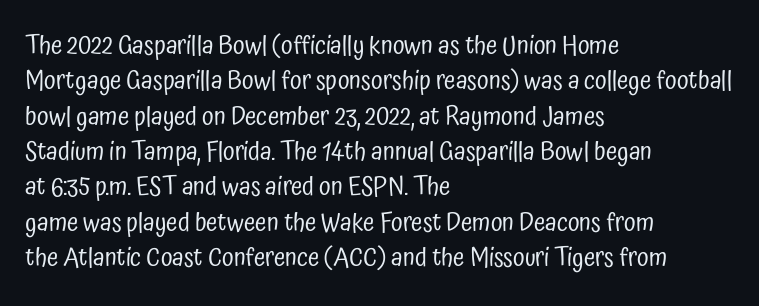
{"italic": "no", "bold": "no", "underline": "no", "align": "left", "line_spacing": "normal", "line_spacing_ratio": 1.36, "letter_spacing": "normal", "letter_spacing_em": 0.0, "glyph_px": 26}
